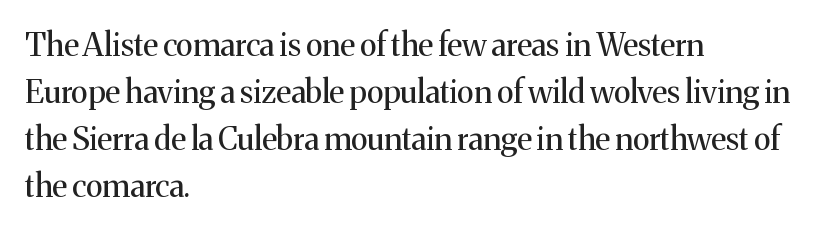
The image shows 31 px regular-weight serif type, upright; set left-aligned, normal line spacing (1.52x), normal letter spacing, not underlined; medium stroke contrast and a medium x-height.
